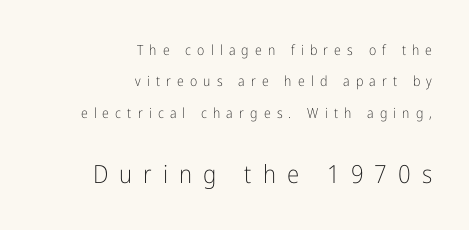
The image shows 25 px text type, upright; set right-aligned, loose line spacing (2.24x), unusually wide letter spacing (+0.44 em), not underlined; the second (bottom) block is 1.79x larger.
